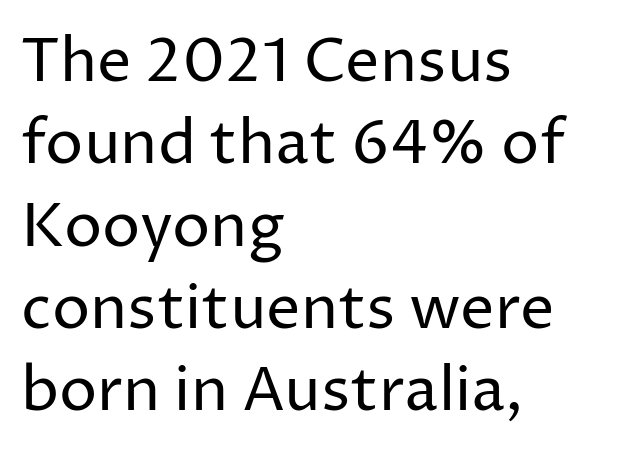
Q: Is the text bold? A: No.
Q: Is the text italic (slanted)? A: No, it is upright.
Q: Is the typeface a serif or a sans-serif typeface? A: Sans-serif.
Q: Is the text underlined? A: No.
Q: How is the paragraph aligned? A: Left-aligned.
Q: Is the spacing between letters normal or unusually wide? A: Normal.
Q: Is the spacing between lines tight, normal or loose? A: Normal.
Q: Width (condensed, normal, or wide)? A: Normal.
Q: Stroke contrast? A: Low.
Q: x-height? A: Medium.
Q: Monospaced? A: No.
